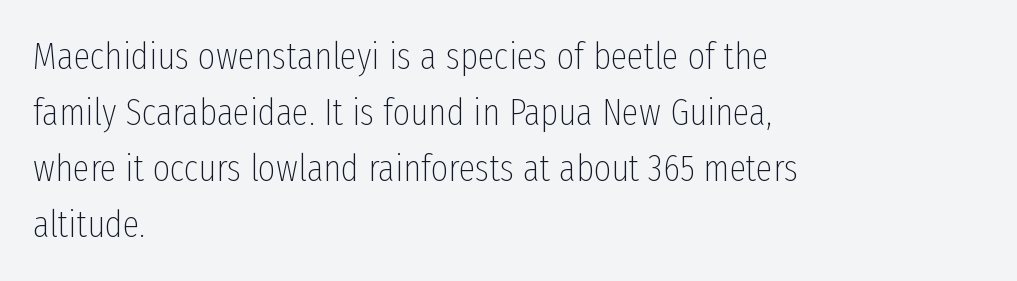
You can tell it's not italic because the verticals are truly vertical. Each stroke keeps to a modest, everyday thickness or less. The passage shown stacks its lines at a standard gap. Look at the bottom of the vertical strokes: they stop flat, with no serifs.
